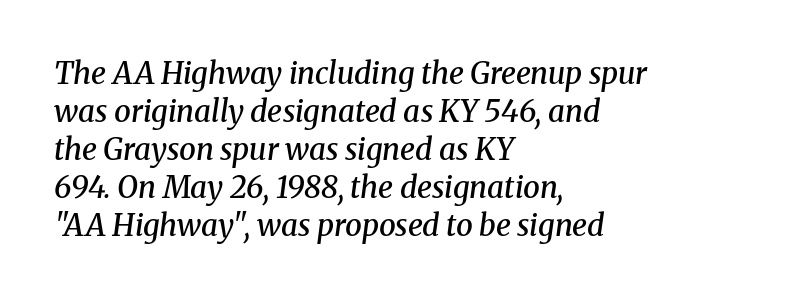
These lines were composed using italics. Teacher's note: observe the even left margin — that is flush-left alignment. Lines of text with bare space underneath. The face used here is proportionally spaced, like ordinary book or web type.
